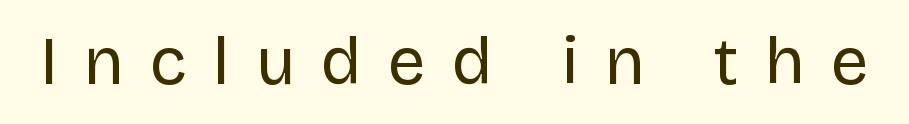
Q: Is the text bold? A: No.
Q: Is the text italic (slanted)? A: No, it is upright.
Q: Is the typeface a serif or a sans-serif typeface? A: Sans-serif.
Q: Is the text underlined? A: No.
Q: Is the spacing between letters normal or unusually wide? A: Unusually wide.
Q: Width (condensed, normal, or wide)? A: Normal.
Q: Stroke contrast? A: Low.
Q: x-height? A: Large.
Q: Monospaced? A: No.
